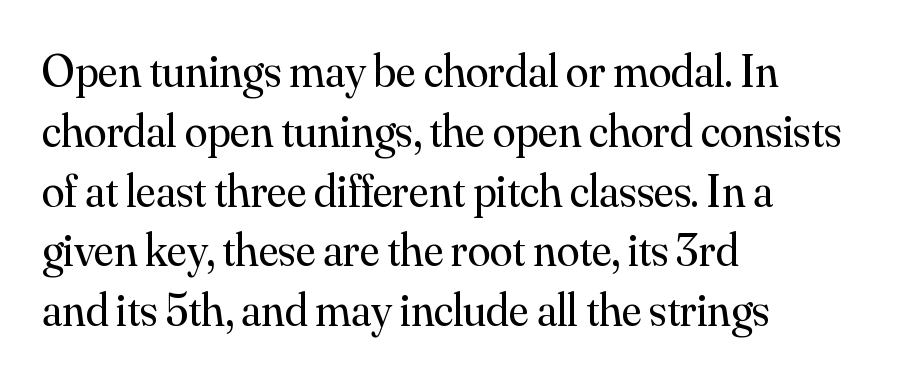
{"serif": "yes", "italic": "no", "bold": "no", "weight": "regular", "width": "normal", "stroke_contrast": "medium", "x_height": "small", "monospaced": "no", "underline": "no", "align": "left", "line_spacing": "normal", "line_spacing_ratio": 1.3, "letter_spacing": "normal", "letter_spacing_em": 0.0, "glyph_px": 46}
